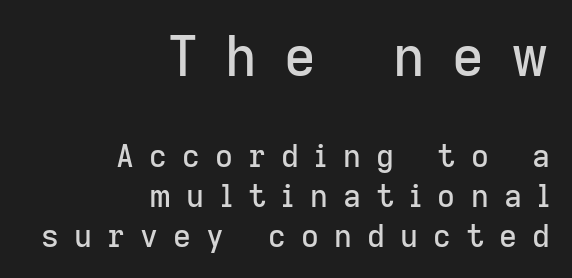
The image shows 55 px sans-serif type, upright; set right-aligned, normal line spacing (1.28x), unusually wide letter spacing (+0.49 em), not underlined; the first (top) block is 1.77x larger; low stroke contrast and a medium x-height.
